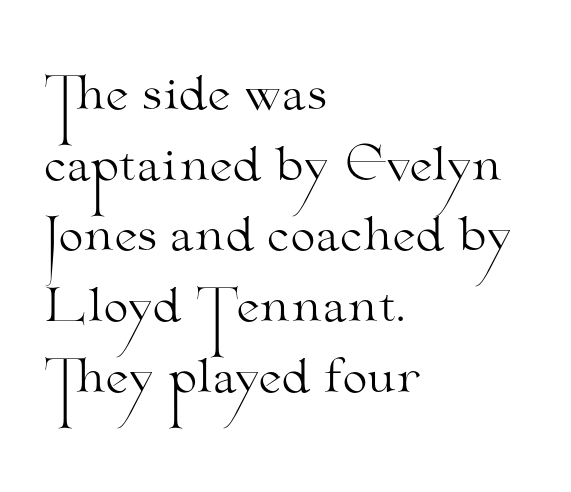
{"serif": "yes", "italic": "no", "bold": "no", "weight": "light", "width": "wide", "stroke_contrast": "medium", "x_height": "small", "monospaced": "no", "underline": "no", "align": "left", "line_spacing": "normal", "line_spacing_ratio": 1.57, "letter_spacing": "normal", "letter_spacing_em": 0.0, "glyph_px": 45}
